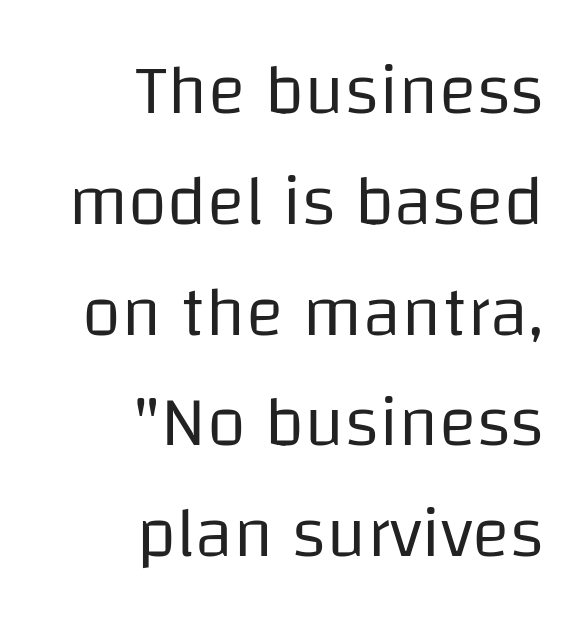
The image shows 71 px regular-weight sans-serif type, upright; set right-aligned, normal line spacing (1.56x), normal letter spacing, not underlined; low stroke contrast and a large x-height.
